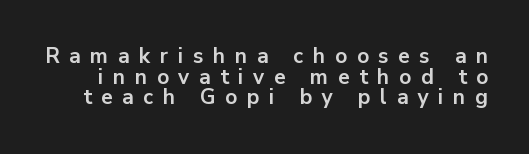
You could only call the tracking loose — the letters float apart. Very little white space separates one row of letters from the next. Words float on clear page, feet unadorned. How heavy is the stroke? Heavy — this is a bold.
